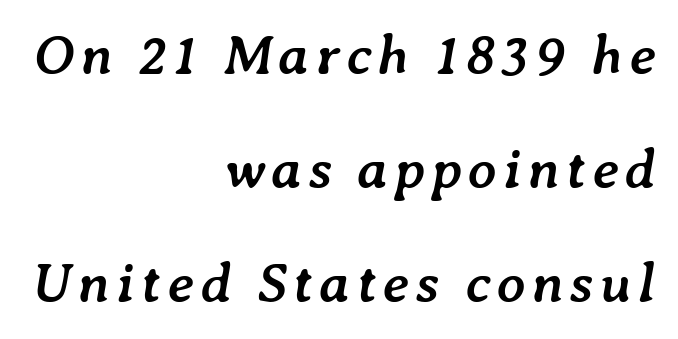
Q: Is the text bold? A: Yes.
Q: Is the text italic (slanted)? A: Yes, it leans right by about 7 degrees.
Q: Is the text underlined? A: No.
Q: How is the paragraph aligned? A: Right-aligned.
Q: Is the spacing between lines tight, normal or loose? A: Loose.
Q: Width (condensed, normal, or wide)? A: Normal.
Q: Stroke contrast? A: Low.
Q: x-height? A: Medium.
Q: Monospaced? A: No.
